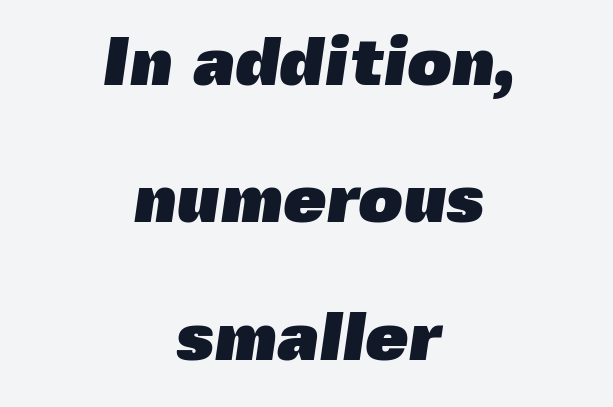
The image shows 69 px heavy sans-serif type; set centered, loose line spacing (1.99x), normal letter spacing, not underlined; a medium x-height.
